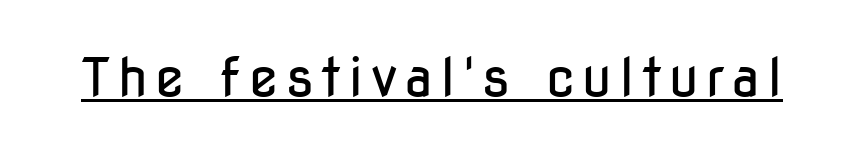
{"serif": "no", "italic": "no", "bold": "no", "weight": "regular", "width": "condensed", "stroke_contrast": "low", "x_height": "medium", "monospaced": "no", "underline": "yes", "glyph_px": 53}
